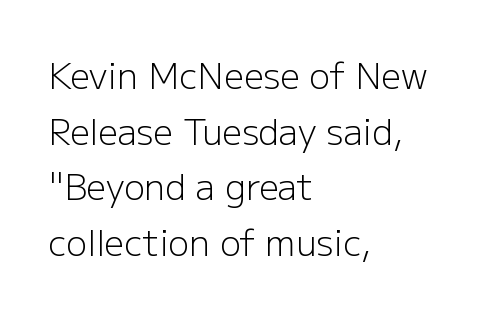
Check under the words: just untouched page. Stroke terminals: plain, sans-serif. Characters follow at the spacing the type designer built in. Stems here are at most as thick as an everyday book face.
